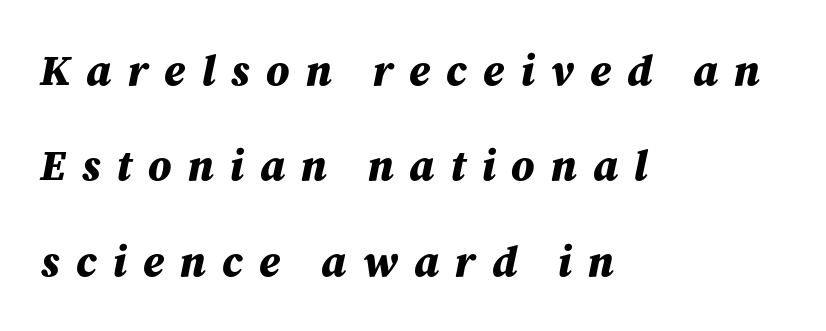
The tracking reads as deliberately expanded to a designer's eye. Baseline-to-baseline distance is far greater than the letter height. Characters are canted at an angle relative to the baseline's perpendicular. Weight check: bold — yes, fully.
